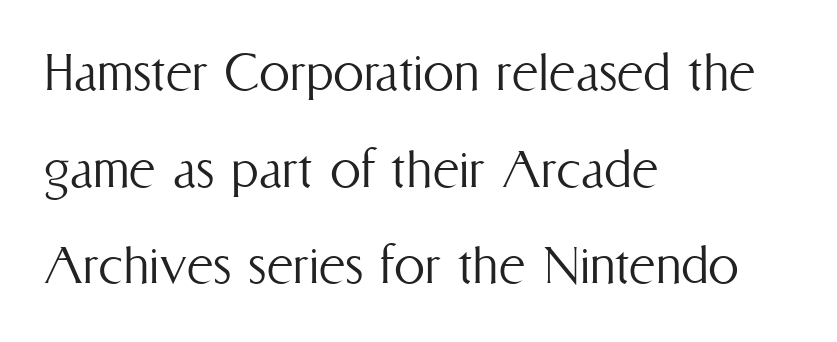
These lines keep a tight, regular rhythm from letter to letter. Descenders hang freely into open space. The lines are quadded left. Do the letters lean? They stand straight. Note the varied advance widths — an 'i' is clearly narrower than an 'm'.
